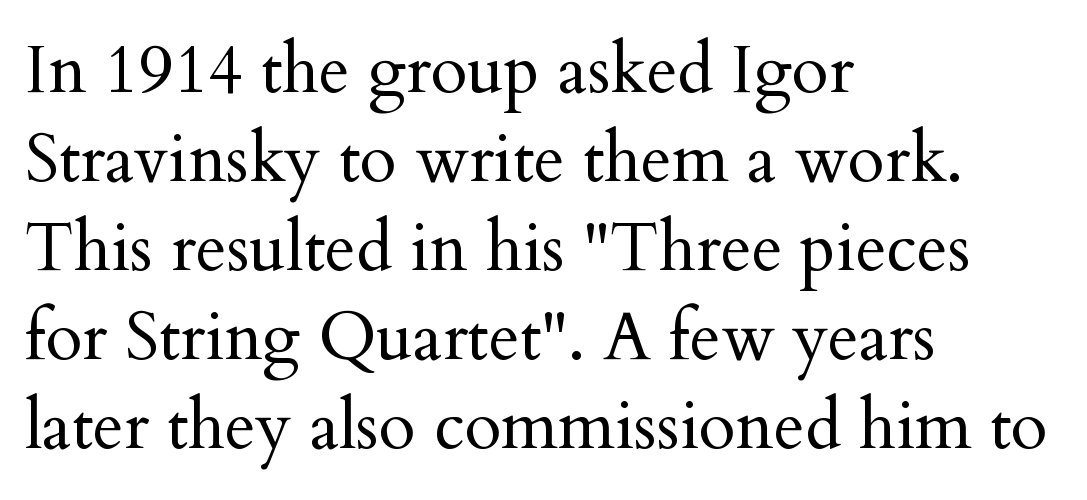
A typesetter would call this zero additional tracking. The passage shown stacks its lines at a standard gap. The letters carry serifs — small finishing strokes at the ends of their stems. Typeset ragged right — the left edge is the straight one.
